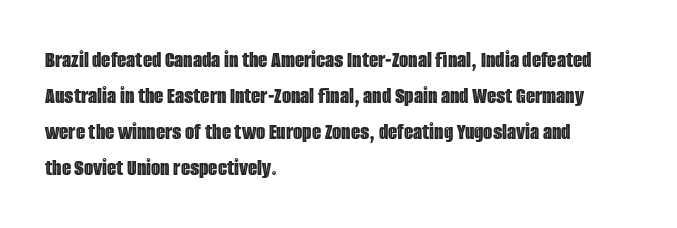
Q: Is the text italic (slanted)? A: No, it is upright.
Q: Is the text underlined? A: No.
Q: How is the paragraph aligned? A: Left-aligned.
Q: Is the spacing between letters normal or unusually wide? A: Normal.
Q: Is the spacing between lines tight, normal or loose? A: Normal.
